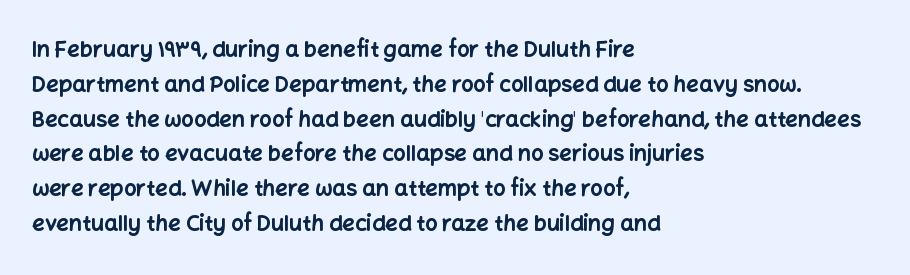
One-word summary of the alignment: left. Characters remain perfectly vertical along every line. Words float on clear page, feet unadorned. Look at the tracking — it's just the regular setting, nothing added.
